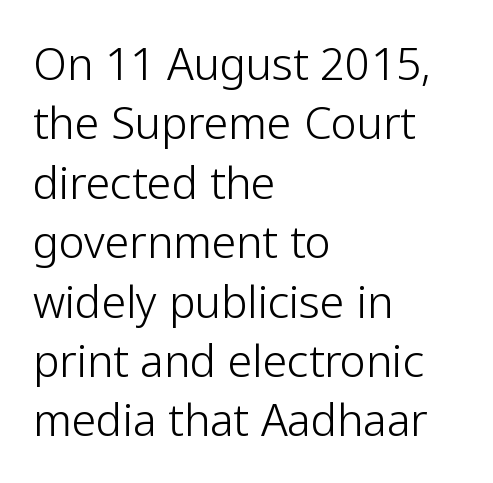
The image shows 44 px light sans-serif type, upright; set left-aligned, normal line spacing (1.35x), normal letter spacing, not underlined; low stroke contrast and a medium x-height.
